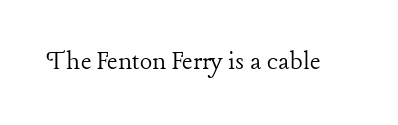
{"serif": "yes", "italic": "no", "bold": "no", "weight": "light", "width": "normal", "stroke_contrast": "low", "x_height": "medium", "monospaced": "no", "underline": "no", "letter_spacing": "normal", "letter_spacing_em": 0.0, "glyph_px": 29}
